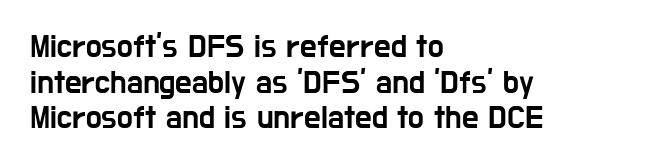
Q: Is the text italic (slanted)? A: No, it is upright.
Q: Is the typeface a serif or a sans-serif typeface? A: Sans-serif.
Q: Is the text underlined? A: No.
Q: How is the paragraph aligned? A: Left-aligned.
Q: Is the spacing between letters normal or unusually wide? A: Normal.
Q: Is the spacing between lines tight, normal or loose? A: Tight.
Q: Width (condensed, normal, or wide)? A: Condensed.
Q: Stroke contrast? A: Low.
Q: x-height? A: Medium.
Q: Monospaced? A: No.
